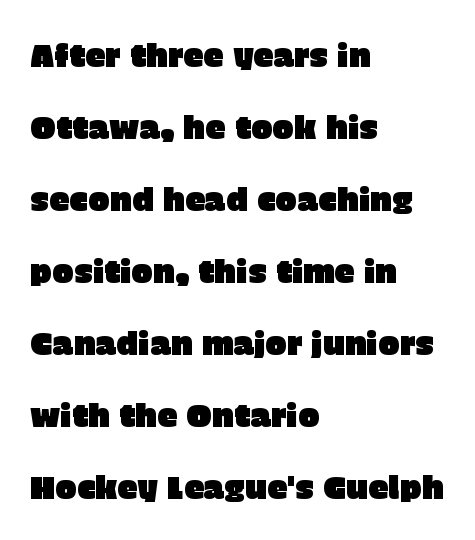
The type is set solid horizontally, with unmodified tracking. The paragraph has a hard left edge and a soft right edge. The foot of each line stays bare and open. The typography opts for an upright posture over an oblique one.
